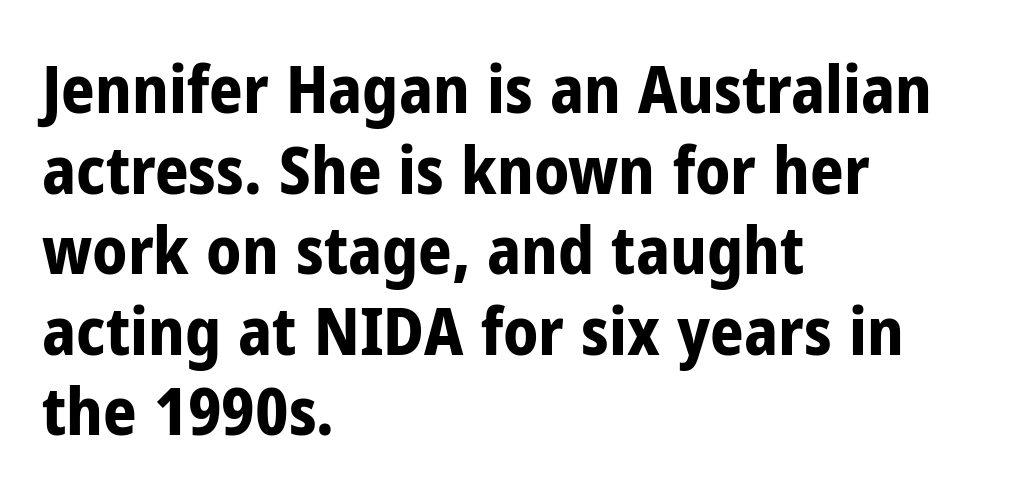
The sample has been set heavy, in full bold. The passage shown is typeset with a sans-serif family. Layout note: lines flush left. Here the designer chose a conventional face with non-uniform glyph widths. In terms of posture, this sample is upright. Nobody touched the tracking dial on this one.
